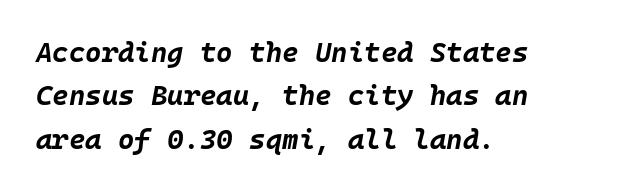
{"italic": "yes", "lean": "right", "slant_degrees": 10, "bold": "yes", "weight": "bold", "width": "normal", "stroke_contrast": "low", "x_height": "large", "underline": "no", "align": "left", "line_spacing": "normal", "line_spacing_ratio": 1.55, "letter_spacing": "normal", "letter_spacing_em": 0.0, "glyph_px": 28}
